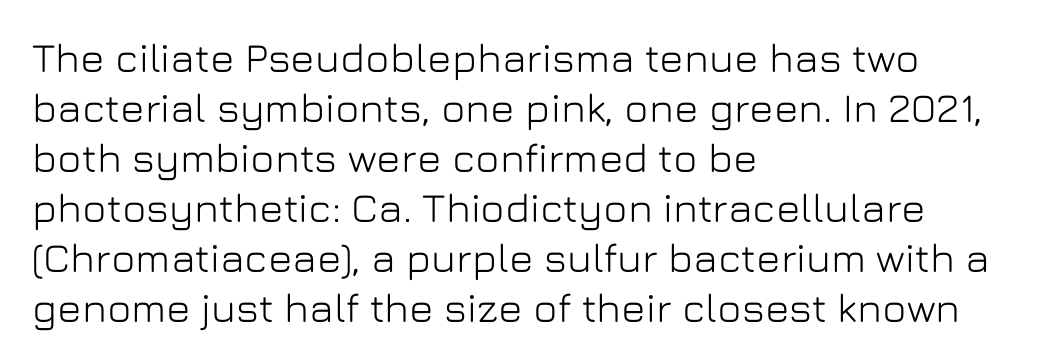
{"serif": "no", "italic": "no", "width": "normal", "stroke_contrast": "low", "x_height": "medium", "monospaced": "no", "underline": "no", "align": "left", "line_spacing_ratio": 1.22, "letter_spacing": "normal", "letter_spacing_em": 0.0, "glyph_px": 41}
